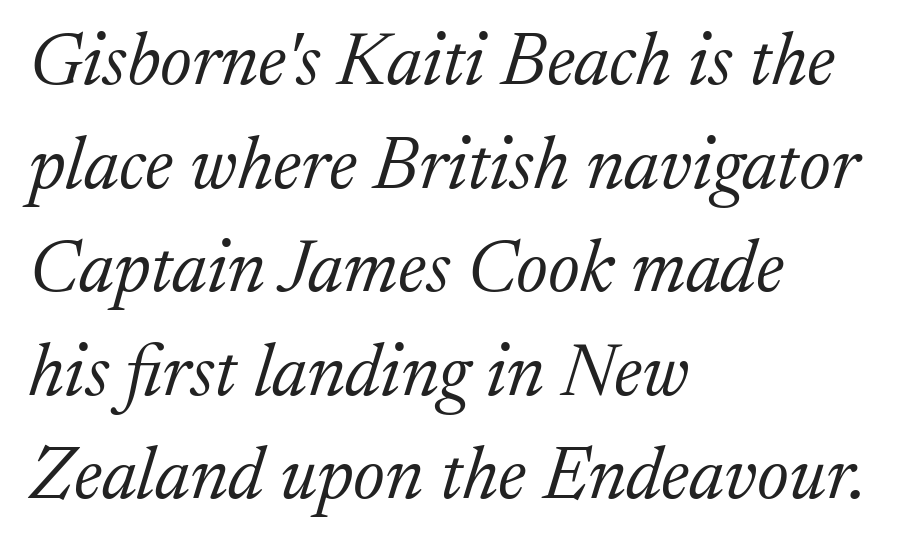
The image shows 74 px light serif type, italic (leaning right); set left-aligned, normal line spacing (1.4x), normal letter spacing, not underlined; medium stroke contrast and a medium x-height.
